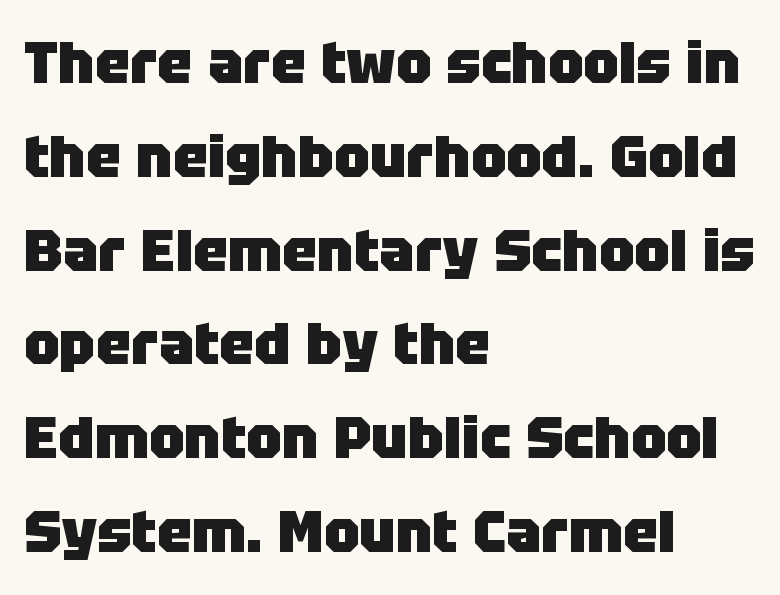
{"serif": "no", "italic": "no", "bold": "yes", "weight": "heavy", "width": "normal", "stroke_contrast": "low", "x_height": "large", "monospaced": "no", "underline": "no", "align": "left", "line_spacing": "normal", "line_spacing_ratio": 1.59, "letter_spacing": "normal", "letter_spacing_em": 0.0, "glyph_px": 59}
